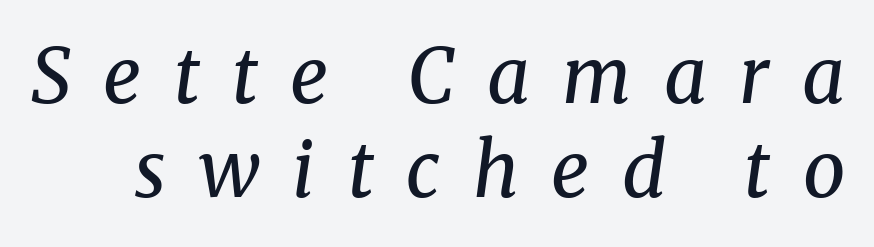
Q: Is the text bold? A: No.
Q: Is the text italic (slanted)? A: Yes, it leans right by about 8 degrees.
Q: Is the typeface a serif or a sans-serif typeface? A: Serif.
Q: Is the text underlined? A: No.
Q: Is the spacing between letters normal or unusually wide? A: Unusually wide.
Q: Is the spacing between lines tight, normal or loose? A: Normal.
Q: Width (condensed, normal, or wide)? A: Normal.
Q: Stroke contrast? A: Medium.
Q: x-height? A: Medium.
Q: Monospaced? A: No.
